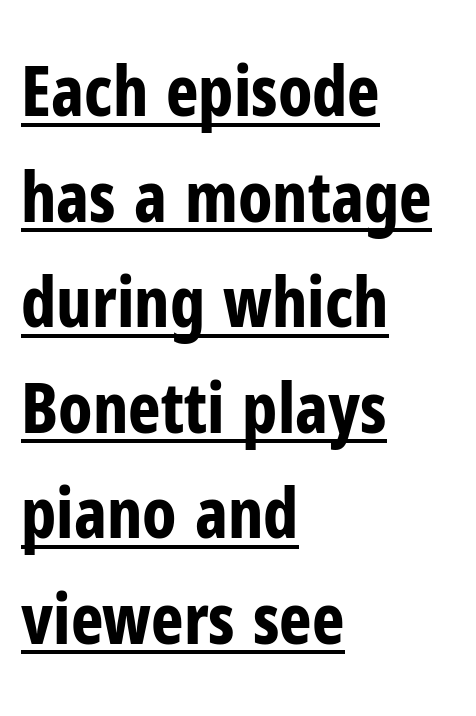
Think of a printed novel: that variable character pitch is what you see here. The typeface chosen for these lines omits serifs. Tall strokes in this sample are plumb rather than angled. What's the leading like? Ordinary, nothing unusual. What stands out about the letter spacing? Nothing — it is the standard amount. Every row of glyphs begins at an identical x-position on the left.
